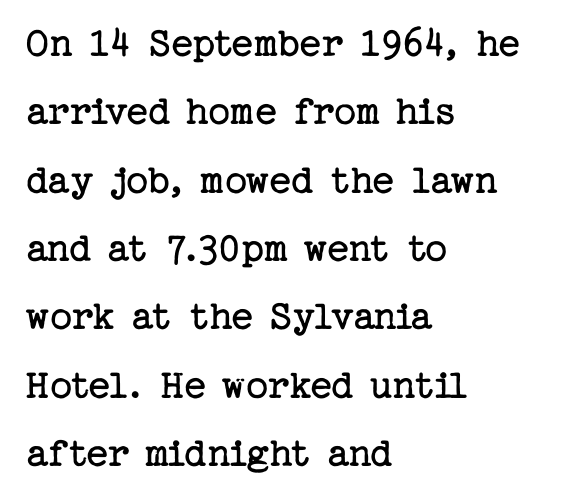
The typesetter chose a ragged-right arrangement here. Regarding serifs, this sample has them. Underlining? Definitely not there. No letter is thick-stroked: the sample isn't bold.
